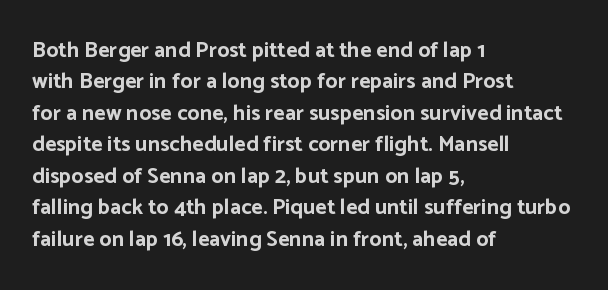
The vertical gap from one line to the next is medium. Bold? Absolutely — the strokes are thick and heavy. Plain, unruled lines of type. The ragged edge is on the right, which tells us the setting is flush left.
